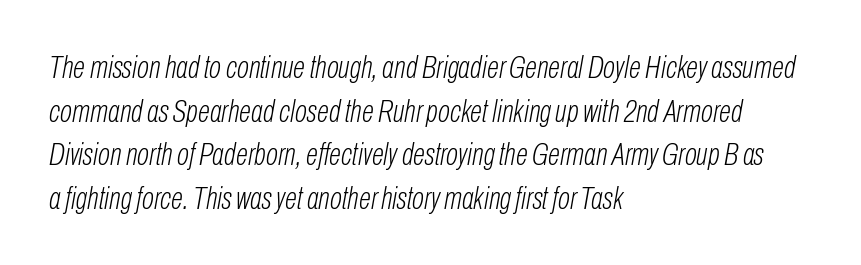
The image shows 32 px light, condensed type, italic (leaning right); set left-aligned, normal line spacing (1.36x), normal letter spacing, not underlined; low stroke contrast and a medium x-height.
